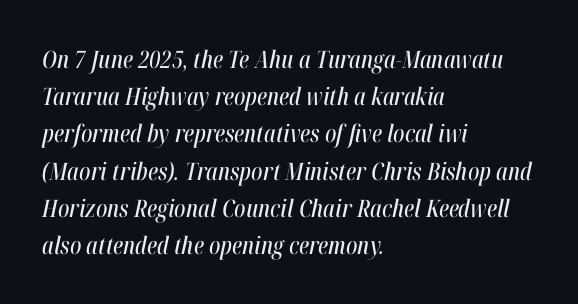
{"italic": "yes", "lean": "right", "slant_degrees": 12, "underline": "no", "align": "left", "line_spacing": "normal", "line_spacing_ratio": 1.55, "letter_spacing": "normal", "letter_spacing_em": 0.0, "glyph_px": 24}
